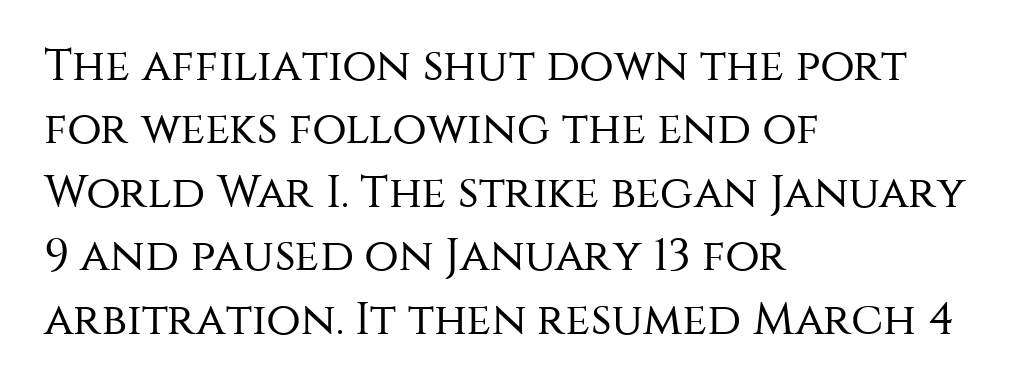
These lines sit exactly where default settings would place them. A quiet, ordinary-to-light weight characterises the typeface. The face used here is rendered with its standard letterfit. Honestly, there is no underline to notice here at all.
